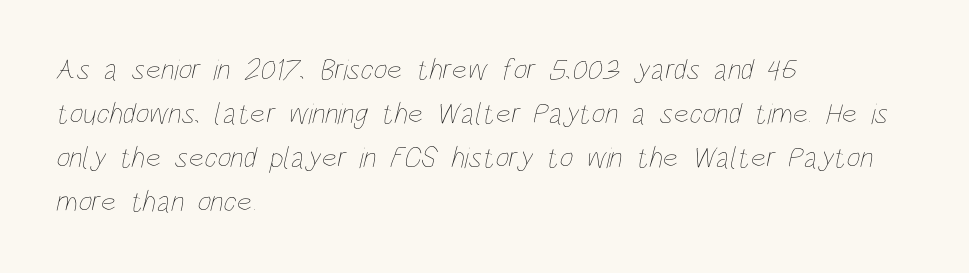
{"bold": "no", "weight": "thin", "width": "condensed", "stroke_contrast": "low", "x_height": "large", "monospaced": "no", "underline": "no", "align": "left", "line_spacing": "normal", "line_spacing_ratio": 1.47, "letter_spacing": "normal", "letter_spacing_em": 0.0, "glyph_px": 30}
